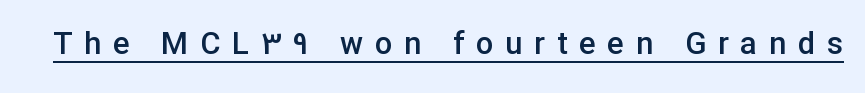
Q: Is the text bold? A: Semi-bold.
Q: Is the text italic (slanted)? A: No, it is upright.
Q: Is the typeface a serif or a sans-serif typeface? A: Sans-serif.
Q: Is the text underlined? A: Yes.
Q: Is the spacing between letters normal or unusually wide? A: Unusually wide.
Q: Width (condensed, normal, or wide)? A: Normal.
Q: Stroke contrast? A: Low.
Q: x-height? A: Medium.
Q: Monospaced? A: No.
